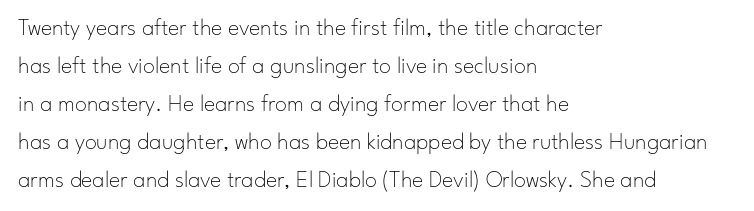
Q: Is the text bold? A: No.
Q: Is the text italic (slanted)? A: No, it is upright.
Q: Is the text underlined? A: No.
Q: How is the paragraph aligned? A: Left-aligned.
Q: Is the spacing between letters normal or unusually wide? A: Normal.
Q: Is the spacing between lines tight, normal or loose? A: Normal.
